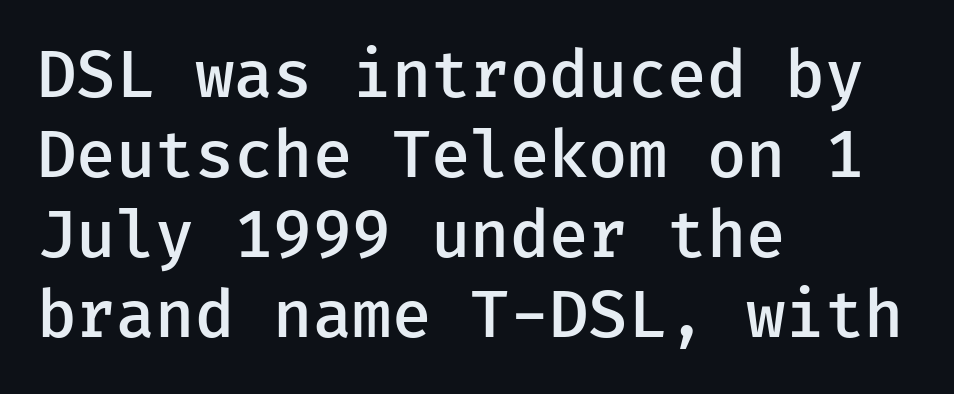
Firm but not heavy-handed strokes: this text is semibold. The vertical gap from one line to the next is medium. Nobody touched the tracking dial on this one. The lines are quadded left. The typeface chosen for these lines omits serifs.
